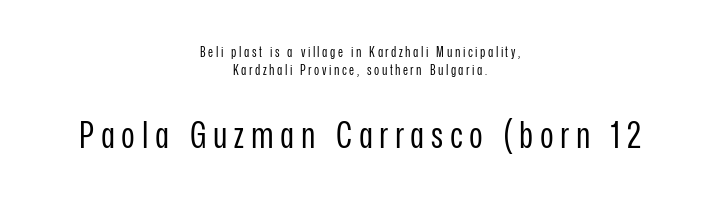
The image shows 37 px regular-weight, condensed sans-serif type, upright; set centered, normal line spacing (1.31x), not underlined; the second (bottom) block is 2.64x larger; low stroke contrast and a medium x-height.
